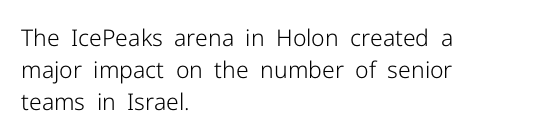
The image shows 23 px text type, upright; set left-aligned, normal line spacing (1.4x), normal letter spacing, not underlined.
